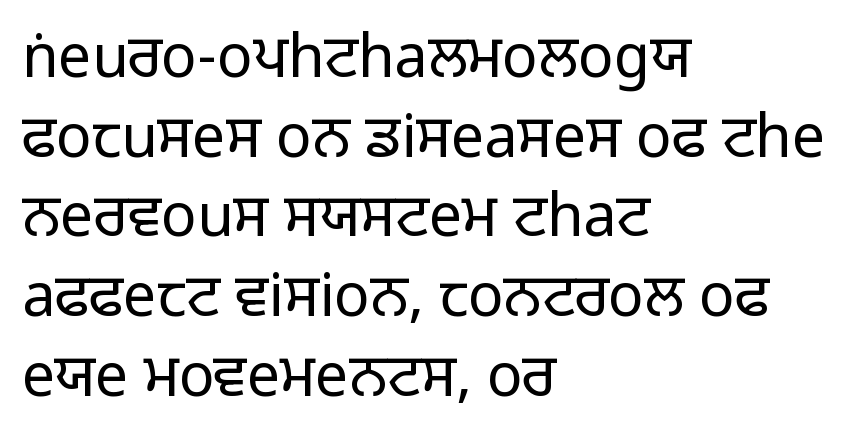
Q: Is the text bold? A: No.
Q: Is the text italic (slanted)? A: No, it is upright.
Q: Is the typeface a serif or a sans-serif typeface? A: Sans-serif.
Q: Is the text underlined? A: No.
Q: How is the paragraph aligned? A: Left-aligned.
Q: Is the spacing between letters normal or unusually wide? A: Normal.
Q: Is the spacing between lines tight, normal or loose? A: Normal.
Q: Width (condensed, normal, or wide)? A: Normal.
Q: Stroke contrast? A: Low.
Q: x-height? A: Medium.
Q: Monospaced? A: No.
